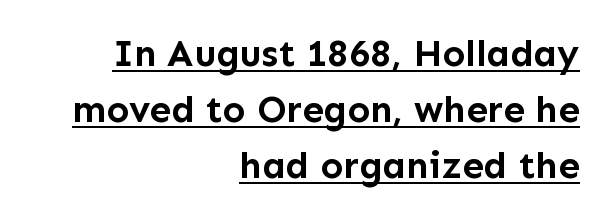
The image shows 38 px semibold sans-serif type, upright; set right-aligned, normal line spacing (1.48x), normal letter spacing, underlined; low stroke contrast and a medium x-height.
